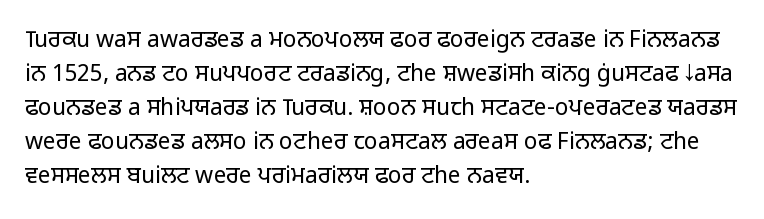
{"italic": "no", "bold": "no", "underline": "no", "align": "left", "line_spacing": "normal", "line_spacing_ratio": 1.48, "letter_spacing": "normal", "letter_spacing_em": 0.0, "glyph_px": 23}
